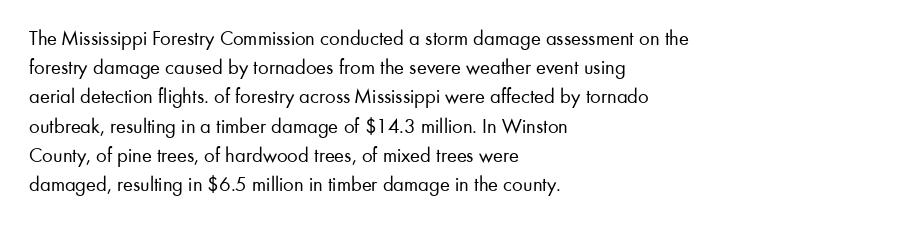
{"italic": "no", "bold": "no", "underline": "no", "align": "left", "line_spacing": "normal", "line_spacing_ratio": 1.39, "letter_spacing": "normal", "letter_spacing_em": 0.0, "glyph_px": 21}
